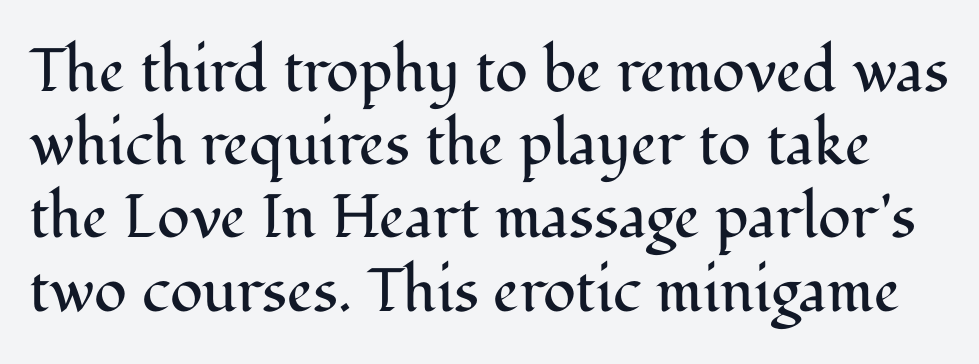
Stroke mass is kept to a normal reading level or below. Decoration check: the copy has no underline. Spacing verdict: proportional, widths tailored to each character. This sample uses an upright cut, with every glyph sitting square on the baseline. Here the glyphs are tracked normally, forming tight word shapes. This sample uses a serif face.
